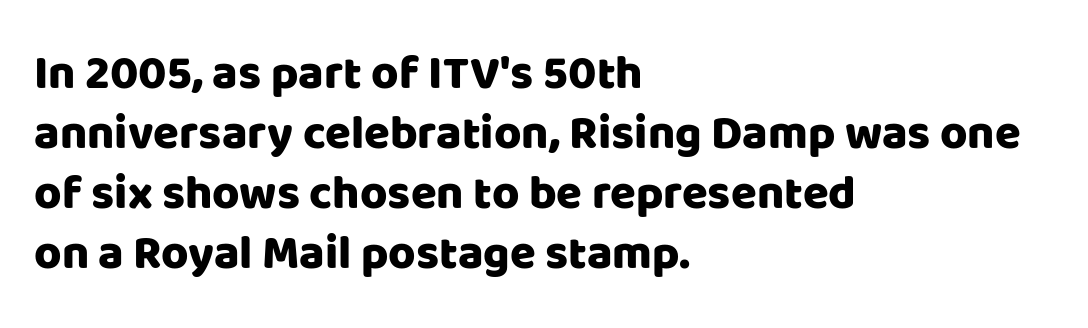
The image shows 47 px sans-serif type, upright; set left-aligned, normal line spacing (1.28x), normal letter spacing, not underlined; low stroke contrast and a large x-height.
